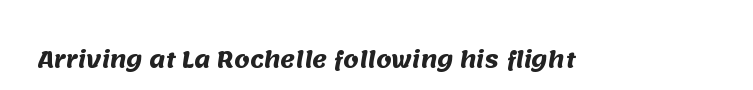
Does extra space separate the letters? No, they use regular spacing. Quick note: underline off. This is heavy type, rendered in bold.
